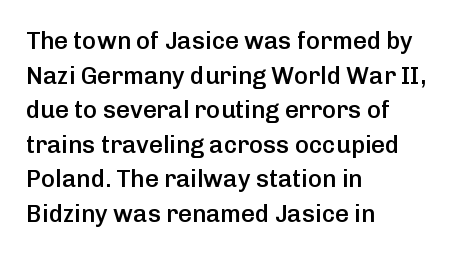
Inter-character spacing is left at the font's built-in metrics. Is there any slant? The stems are plumb. Reading down the block, your eye returns to a fixed left position each line. A semibold gives these letters moderate extra thickness, short of bold.
